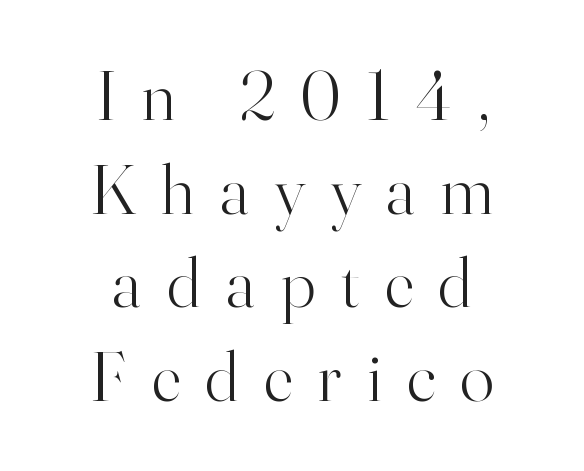
{"serif": "yes", "italic": "no", "bold": "no", "weight": "light", "width": "normal", "stroke_contrast": "high", "x_height": "small", "monospaced": "no", "underline": "no", "align": "center", "line_spacing": "normal", "line_spacing_ratio": 1.32, "letter_spacing": "wide", "letter_spacing_em": 0.36, "glyph_px": 71}
